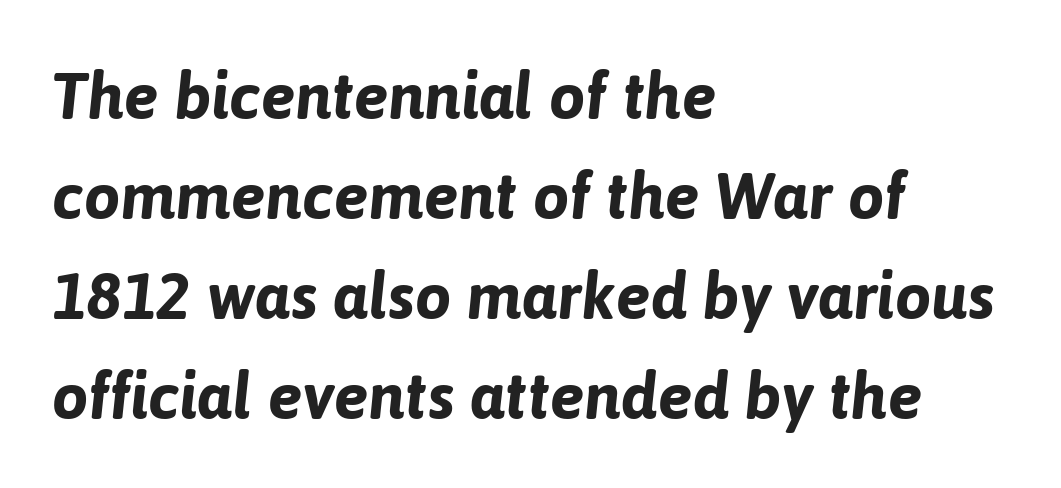
Q: Is the text bold? A: Yes.
Q: Is the text italic (slanted)? A: Yes, it leans right by about 6 degrees.
Q: Is the text underlined? A: No.
Q: How is the paragraph aligned? A: Left-aligned.
Q: Is the spacing between letters normal or unusually wide? A: Normal.
Q: Is the spacing between lines tight, normal or loose? A: Normal.
Q: Width (condensed, normal, or wide)? A: Normal.
Q: Stroke contrast? A: Low.
Q: x-height? A: Medium.
Q: Monospaced? A: No.
